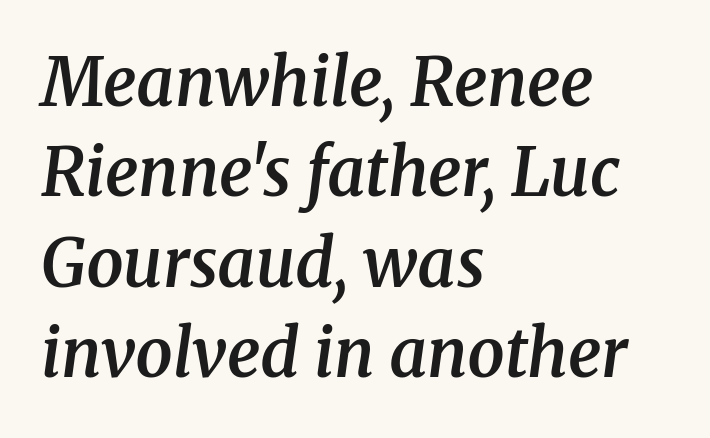
The image shows 66 px semibold serif type, italic (leaning right); set left-aligned, normal line spacing (1.37x), normal letter spacing, not underlined; medium stroke contrast and a medium x-height.
